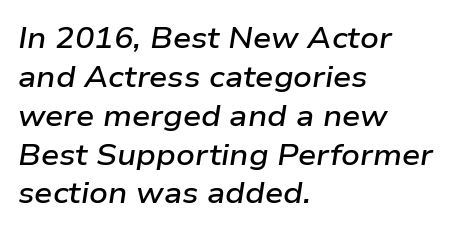
{"italic": "yes", "lean": "right", "slant_degrees": 9, "bold": "semi", "weight": "semibold", "width": "wide", "stroke_contrast": "low", "x_height": "medium", "monospaced": "no", "underline": "no", "align": "left", "line_spacing": "normal", "line_spacing_ratio": 1.34, "letter_spacing": "normal", "letter_spacing_em": 0.0, "glyph_px": 29}
